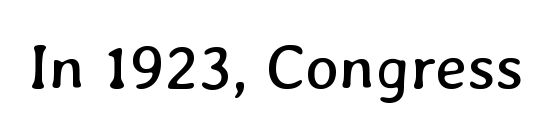
Q: Is the text bold? A: No.
Q: Is the text underlined? A: No.
Q: Is the spacing between letters normal or unusually wide? A: Normal.
Q: Width (condensed, normal, or wide)? A: Normal.
Q: Stroke contrast? A: Low.
Q: x-height? A: Medium.
Q: Monospaced? A: No.
